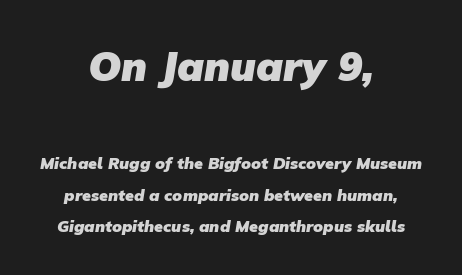
Character widths vary here, with narrow letters taking less room than wide ones. Rule under the text: the space is simply empty. Students, note that the glyphs here touch the page at normal intervals. Typographically, this falls in the sans-serif category. The rendering positions every line midway between the sides. In this sample the first text group is rendered at the bigger scale.
